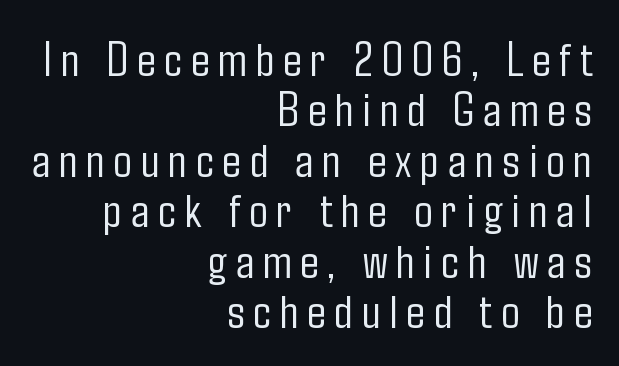
Rule under the text: the space is simply empty. This is roman type, the default non-slanted kind. The letters advance in unequal steps, a hallmark of proportional type. Stroke terminals: plain, sans-serif. No heavy texture on the line: the type isn't bold. Leftover space on each line is placed entirely before the opening word.
